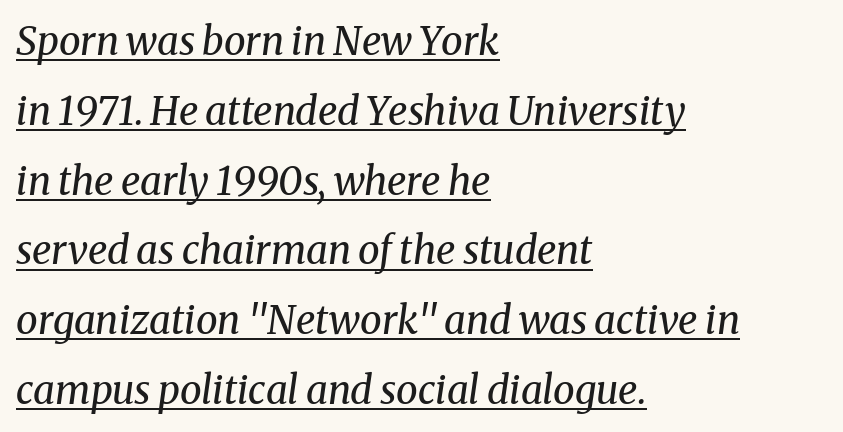
{"serif": "yes", "italic": "yes", "lean": "right", "slant_degrees": 8, "bold": "no", "weight": "regular", "width": "normal", "stroke_contrast": "medium", "x_height": "medium", "monospaced": "no", "underline": "yes", "align": "left", "line_spacing_ratio": 1.79, "letter_spacing": "normal", "letter_spacing_em": 0.0, "glyph_px": 39}
